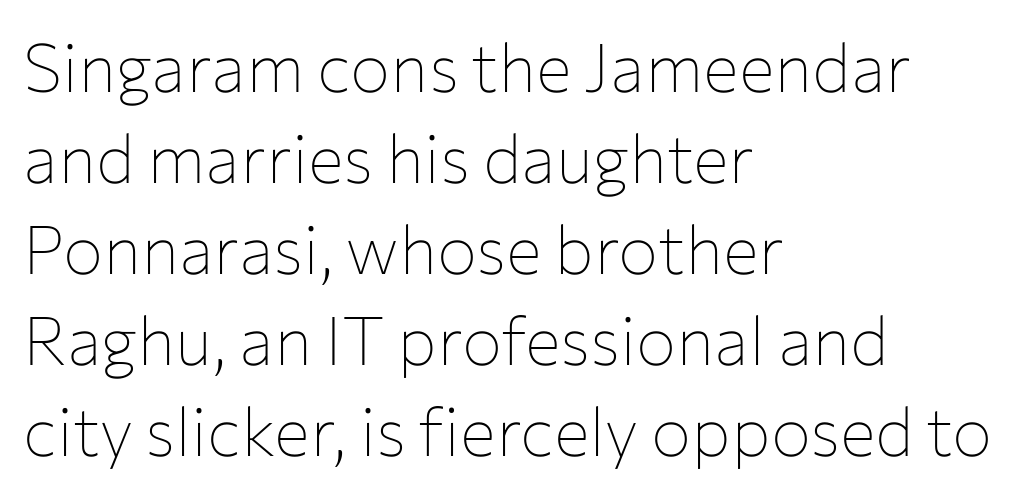
The image shows 67 px thin sans-serif type, upright; set left-aligned, normal line spacing (1.36x), normal letter spacing, not underlined; low stroke contrast and a medium x-height.
